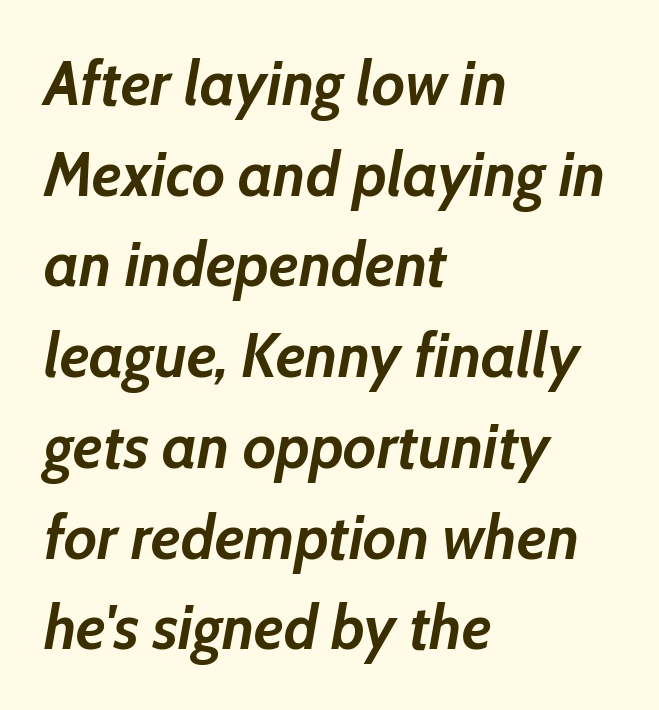
Q: Is the text bold? A: Yes.
Q: Is the text italic (slanted)? A: Yes, it leans right by about 10 degrees.
Q: Is the text underlined? A: No.
Q: How is the paragraph aligned? A: Left-aligned.
Q: Is the spacing between letters normal or unusually wide? A: Normal.
Q: Is the spacing between lines tight, normal or loose? A: Normal.
Q: Width (condensed, normal, or wide)? A: Normal.
Q: Stroke contrast? A: Low.
Q: x-height? A: Medium.
Q: Monospaced? A: No.
